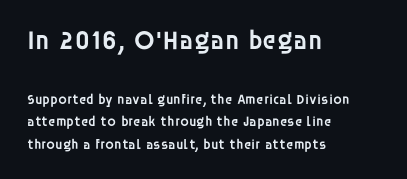
The image shows 27 px text type, upright; set left-aligned, normal line spacing (1.6x), normal letter spacing, not underlined; the first (top) block is 1.93x larger.
